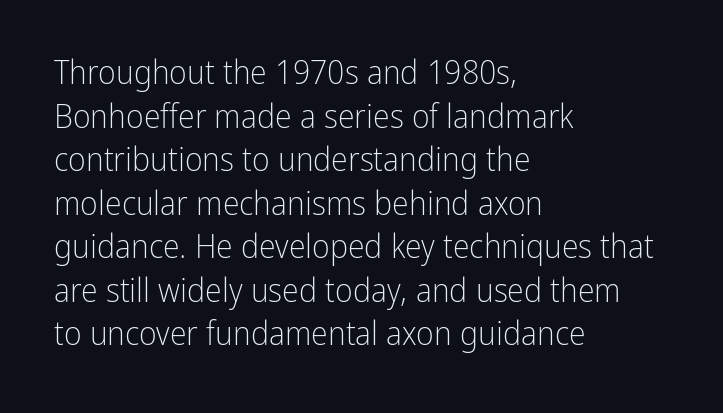
The words here are not underlined. Classification — sans serif. This sample has the flowing, uneven cadence of proportional lettering. Summary of vertical rhythm: regular, with standard interline spacing. You could call the tracking neutral — neither tight nor loose.
